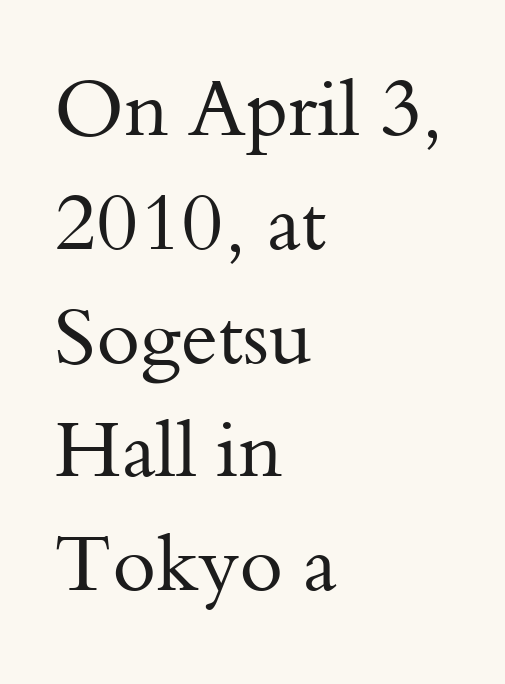
The image shows 79 px regular-weight serif type, upright; set left-aligned, normal line spacing (1.44x), normal letter spacing, not underlined; medium stroke contrast and a small x-height.
